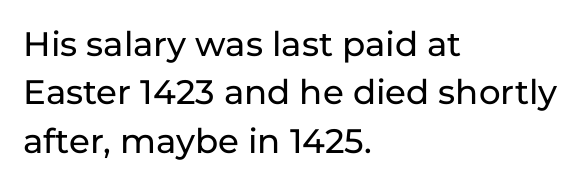
Plain, unruled lines of type. These lines were composed using upright roman letters. The face used here is proportionally spaced, like ordinary book or web type. In CSS terms this would be text-align: left. Summary of vertical rhythm: regular, with standard interline spacing. The letters carry no serifs — their stems end cleanly without finishing strokes.
